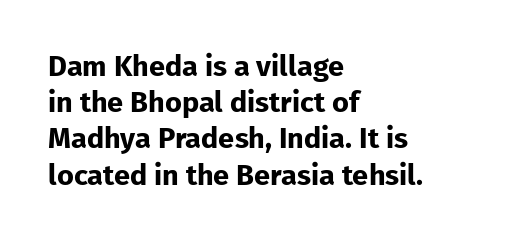
{"serif": "no", "italic": "no", "bold": "yes", "weight": "bold", "width": "normal", "stroke_contrast": "low", "x_height": "medium", "monospaced": "no", "underline": "no", "align": "left", "line_spacing": "normal", "line_spacing_ratio": 1.25, "letter_spacing": "normal", "letter_spacing_em": 0.0, "glyph_px": 29}
